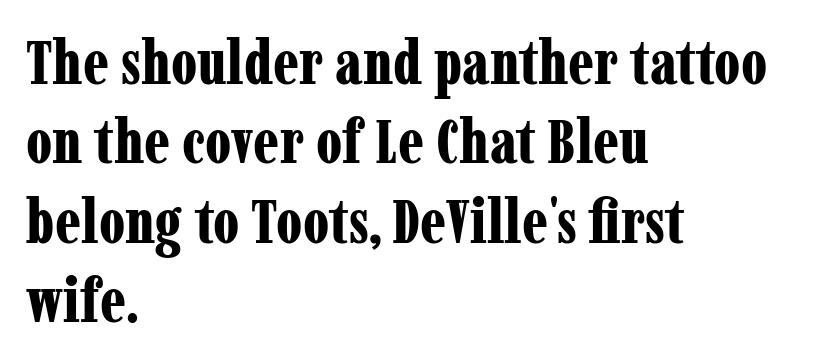
{"serif": "yes", "italic": "no", "bold": "yes", "weight": "bold", "width": "condensed", "stroke_contrast": "low", "x_height": "medium", "monospaced": "no", "underline": "no", "align": "left", "line_spacing": "normal", "line_spacing_ratio": 1.3, "letter_spacing": "normal", "letter_spacing_em": 0.0, "glyph_px": 61}
